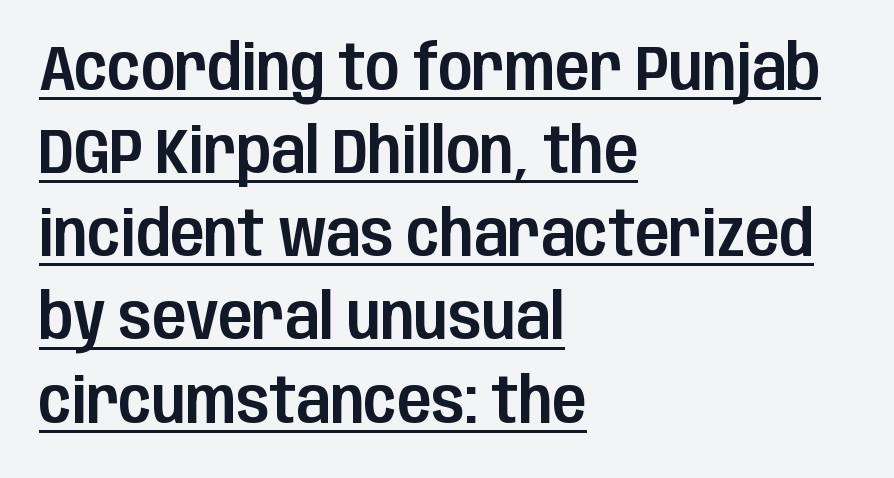
One glance says typical: line gaps are just what's usual. The face used here is proportionally spaced, like ordinary book or web type. Glyph-to-glyph distance matches everyday printed text. Each line starts at the same left margin while the right side varies. Emphasis is given by a line drawn under the lettering. A typesetter would mark this as roman, not italic.
